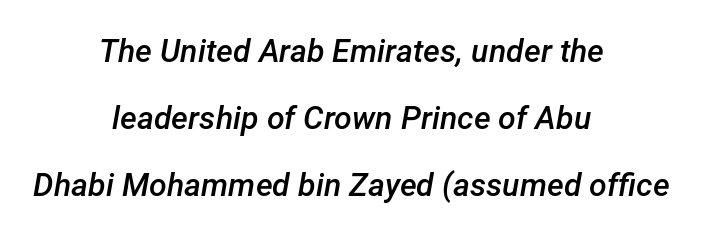
Students, observe: this is what heavily led, spacious text looks like. The line texture is even and compact thanks to regular tracking. Typographic density is moderately raised because the face is semibold. If you drew a line through each stem, it would be angled.
